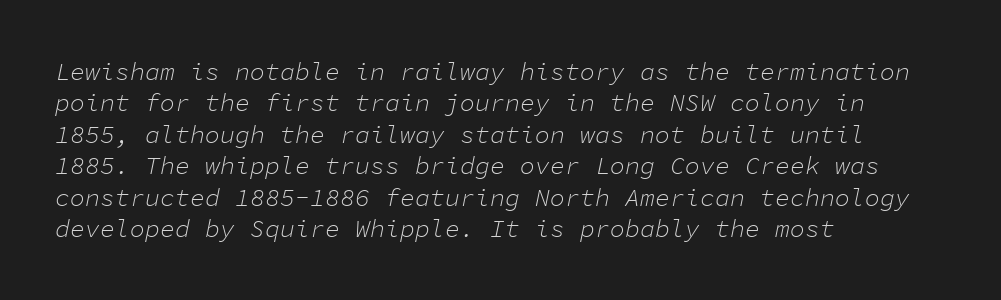
The area under the type is left untouched. Emphasis-style slanted type is in use. If you measured baseline to baseline, you'd find a middling distance. Letters have the restrained weight of plain body copy at most. Reading down the block, your eye returns to a fixed left position each line.
